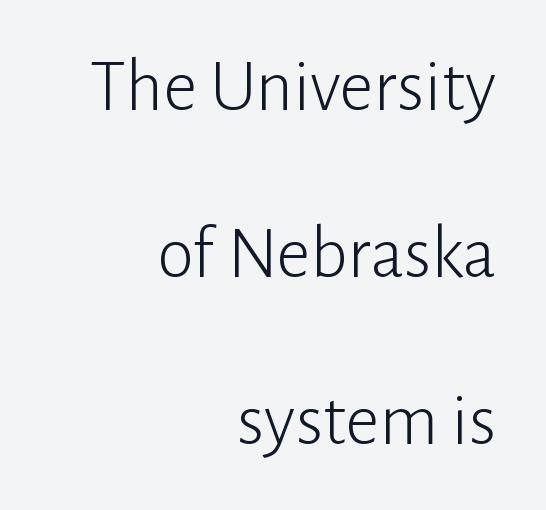
The image shows 75 px light sans-serif type, upright; set right-aligned, loose line spacing (2.23x), normal letter spacing, not underlined; low stroke contrast and a medium x-height.
